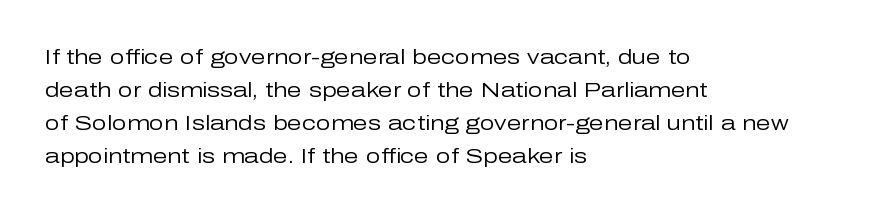
{"italic": "no", "bold": "no", "underline": "no", "align": "left", "line_spacing": "normal", "line_spacing_ratio": 1.57, "letter_spacing": "normal", "letter_spacing_em": 0.0, "glyph_px": 21}
